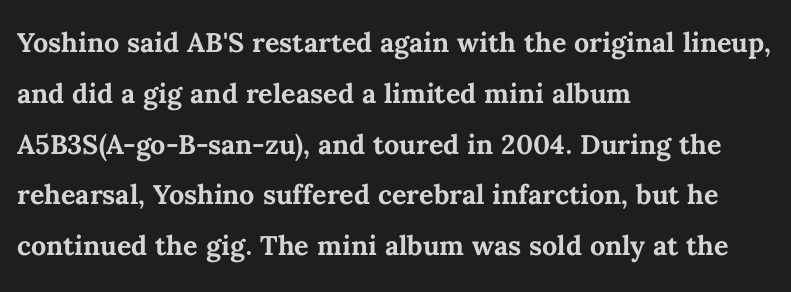
These lines keep a tight, regular rhythm from letter to letter. Descenders hang freely into open space. Look at the stroke-to-counter ratio: heavy, a bold. You could not count columns in this text — the font is proportionally spaced. The compositor pushed each line to the left boundary.
